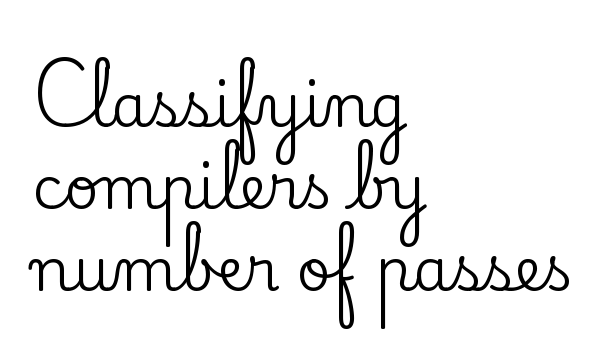
A classic flush-left, rag-right setting is used for this passage. The horizontal fit of the characters is conventional and even. Rule under the text: the space is simply empty. If you measured baseline to baseline, you'd find a middling distance. A serif font was chosen for this passage.
